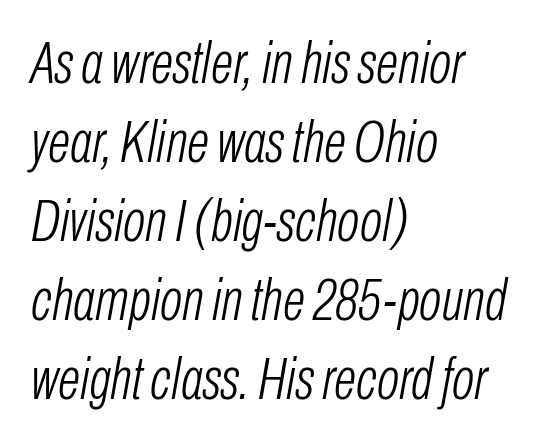
Leading: standard. The specimen omits any rule beneath the text block's lines. Horizontally, the lines are justified to the leading edge only. Compared with a typical body face, this is equally light or lighter still. A typesetter would call this zero additional tracking.
